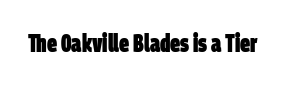
{"bold": "yes", "underline": "no", "letter_spacing": "normal", "letter_spacing_em": 0.0, "glyph_px": 25}
